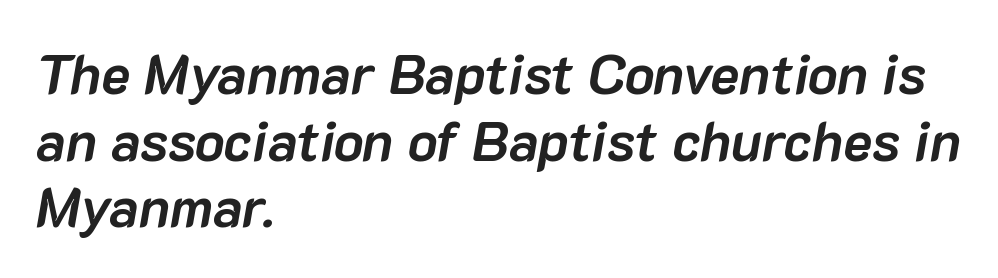
Q: Is the text bold? A: Yes.
Q: Is the text italic (slanted)? A: Yes, it leans right by about 10 degrees.
Q: Is the text underlined? A: No.
Q: How is the paragraph aligned? A: Left-aligned.
Q: Is the spacing between letters normal or unusually wide? A: Normal.
Q: Width (condensed, normal, or wide)? A: Normal.
Q: Stroke contrast? A: Low.
Q: x-height? A: Medium.
Q: Monospaced? A: No.
